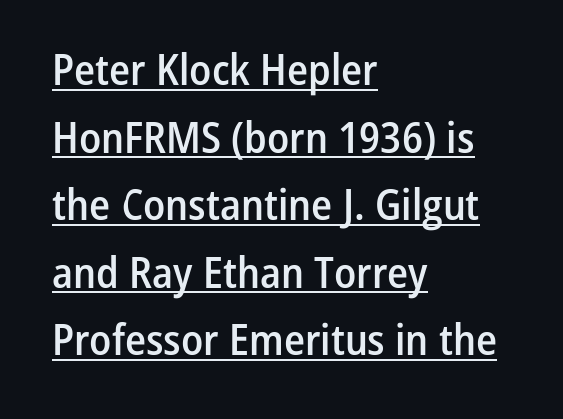
Q: Is the text bold? A: Semi-bold.
Q: Is the text italic (slanted)? A: No, it is upright.
Q: Is the typeface a serif or a sans-serif typeface? A: Sans-serif.
Q: Is the text underlined? A: Yes.
Q: How is the paragraph aligned? A: Left-aligned.
Q: Is the spacing between letters normal or unusually wide? A: Normal.
Q: Is the spacing between lines tight, normal or loose? A: Normal.
Q: Width (condensed, normal, or wide)? A: Condensed.
Q: Stroke contrast? A: Low.
Q: x-height? A: Medium.
Q: Monospaced? A: No.
